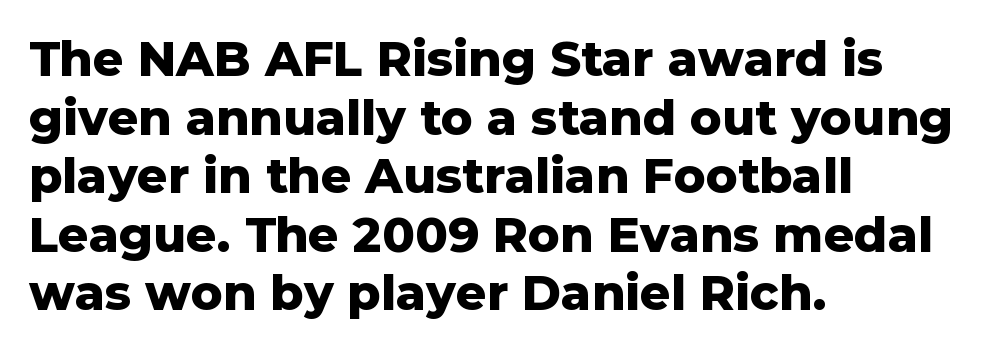
The image shows 48 px heavy sans-serif type, upright; set left-aligned, line spacing 1.22x, normal letter spacing, not underlined; low stroke contrast and a medium x-height.
